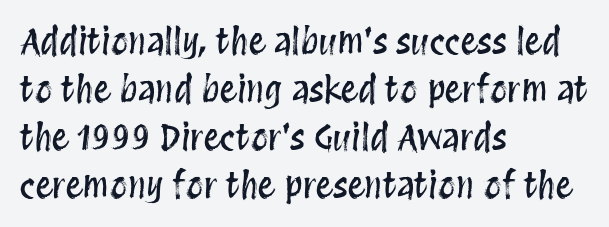
{"italic": "no", "width": "condensed", "stroke_contrast": "medium", "x_height": "large", "monospaced": "no", "underline": "no", "align": "left", "line_spacing": "normal", "line_spacing_ratio": 1.37, "letter_spacing": "normal", "letter_spacing_em": 0.0, "glyph_px": 35}
